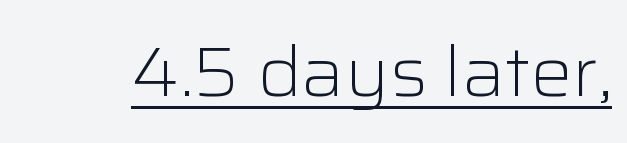
Quick note: underline on. This is the regular roman posture of the typeface. The rendering shows plain stroke endings on the letterforms — a sans-serif design. On a weight scale, this lands at 450 or below. The passage shown has conventional tracking throughout.
